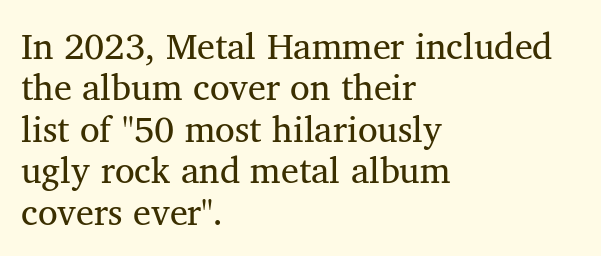
Left-aligned paragraph, ragged on the right. The characters display serif detailing at their extremities. There is no visible air inserted between adjacent glyphs. Bare-footed words on every line. On a weight scale, this lands at 450 or below. Cramped leading.
